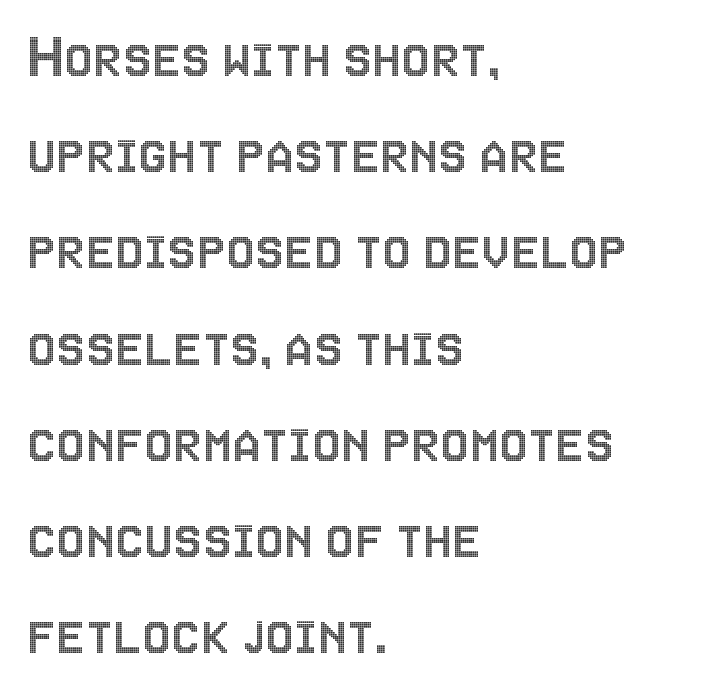
The space between consecutive lines is moderate. Letter spacing: default. If you drew a line through each stem, it would be perfectly vertical. The passage shown is typed in a proportional face where columns would drift. These lines are set flush left with a ragged right edge. Quick note: underline off.
